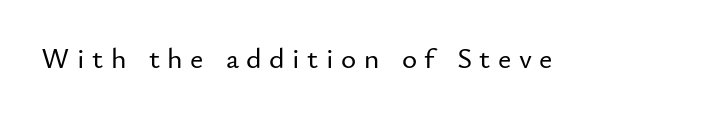
The image shows 29 px sans-serif type, upright; set unusually wide letter spacing (+0.26 em), not underlined; low stroke contrast and a small x-height.
